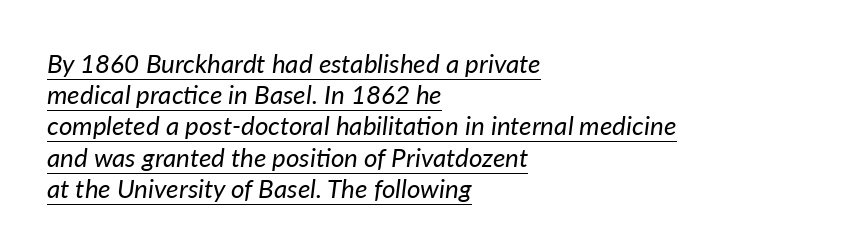
Q: Is the text bold? A: No.
Q: Is the text italic (slanted)? A: Yes, it leans right by about 7 degrees.
Q: Is the text underlined? A: Yes.
Q: How is the paragraph aligned? A: Left-aligned.
Q: Is the spacing between letters normal or unusually wide? A: Normal.
